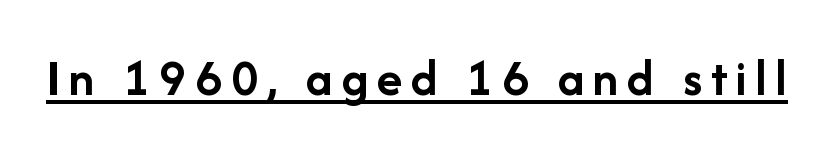
{"serif": "no", "italic": "no", "bold": "yes", "weight": "semibold", "width": "normal", "stroke_contrast": "low", "x_height": "medium", "monospaced": "no", "underline": "yes", "glyph_px": 52}
